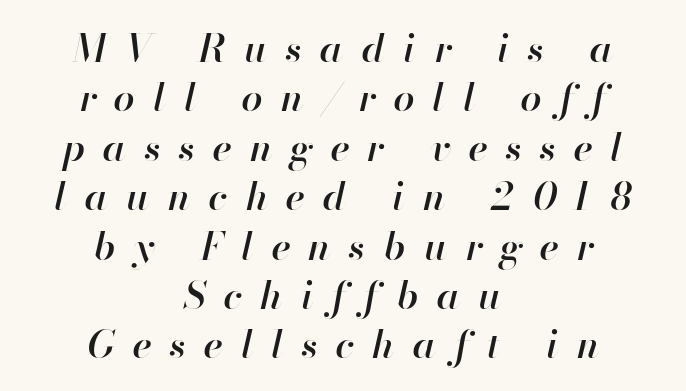
The passage shown stacks its lines at a standard gap. This rendering widens character spacing well past its baseline value. A bare baseline throughout the passage. Reading down the block, each line starts at a different indent, mirrored at its end. Tall strokes in this sample are angled rather than plumb.
